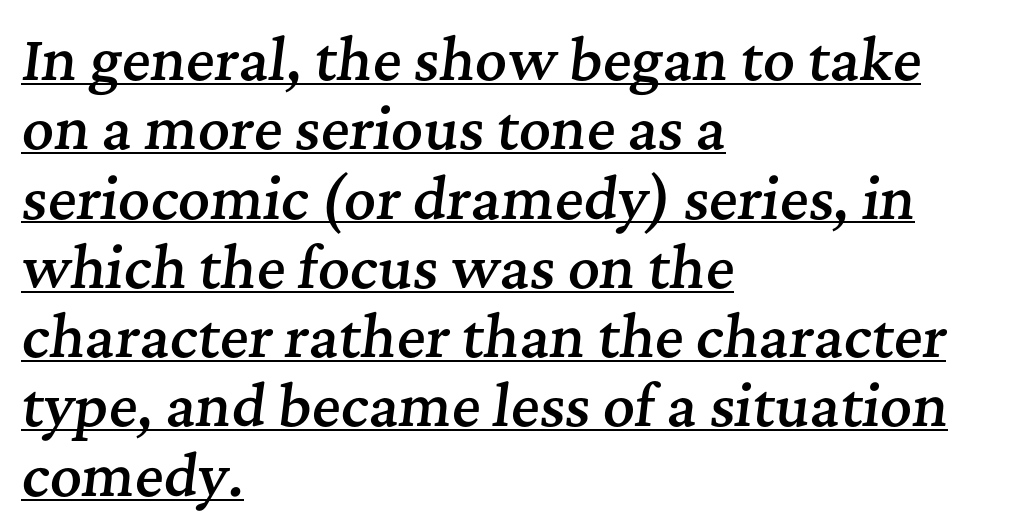
A typesetter would label this face a serif. A somewhat darkened texture: the type is semibold rather than bold. Notice how the stems are inclined rather than vertical — that's the hallmark of italics. The tracking reads as untouched default to a designer's eye.
